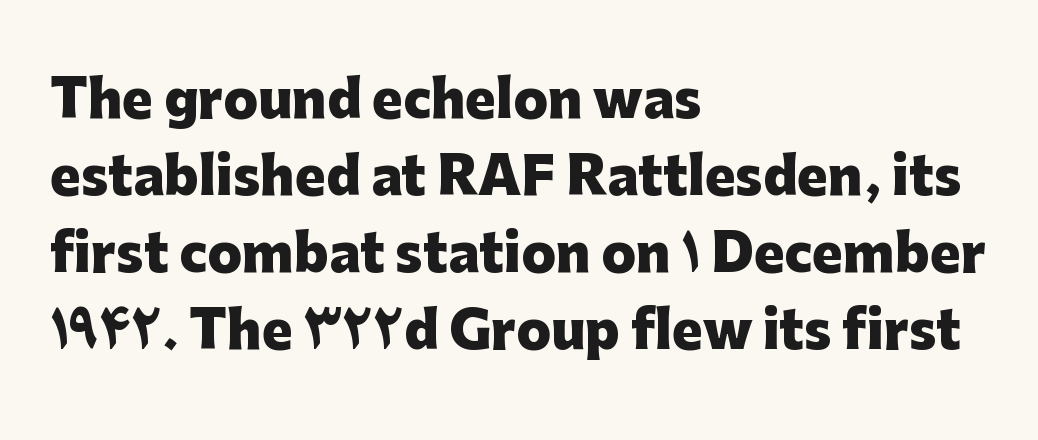
Q: Is the text bold? A: Yes.
Q: Is the text italic (slanted)? A: No, it is upright.
Q: Is the typeface a serif or a sans-serif typeface? A: Sans-serif.
Q: Is the text underlined? A: No.
Q: How is the paragraph aligned? A: Left-aligned.
Q: Is the spacing between letters normal or unusually wide? A: Normal.
Q: Is the spacing between lines tight, normal or loose? A: Normal.
Q: Width (condensed, normal, or wide)? A: Normal.
Q: Stroke contrast? A: Low.
Q: x-height? A: Medium.
Q: Monospaced? A: No.
